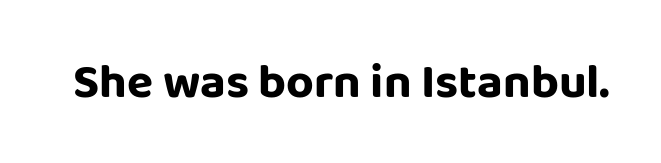
{"serif": "no", "italic": "no", "width": "normal", "stroke_contrast": "low", "x_height": "large", "monospaced": "no", "underline": "no", "letter_spacing": "normal", "letter_spacing_em": 0.0, "glyph_px": 48}
